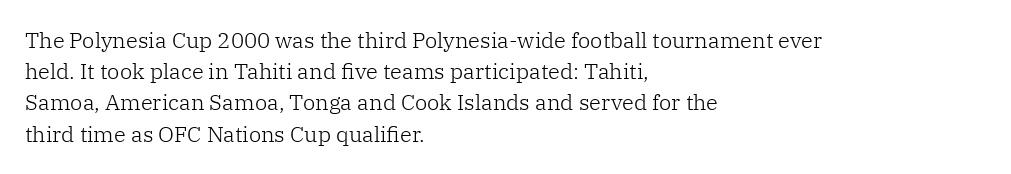
Q: Is the text bold? A: No.
Q: Is the text italic (slanted)? A: No, it is upright.
Q: Is the text underlined? A: No.
Q: How is the paragraph aligned? A: Left-aligned.
Q: Is the spacing between letters normal or unusually wide? A: Normal.
Q: Is the spacing between lines tight, normal or loose? A: Normal.
